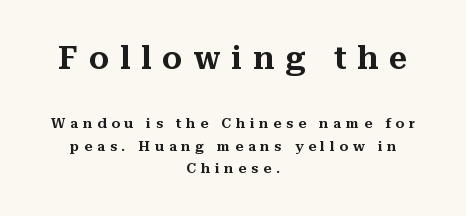
{"serif": "yes", "italic": "no", "width": "normal", "stroke_contrast": "medium", "x_height": "medium", "monospaced": "no", "underline": "no", "align": "center", "line_spacing": "normal", "line_spacing_ratio": 1.59, "letter_spacing": "wide", "letter_spacing_em": 0.34, "larger_block": "first", "size_ratio": 2.29, "glyph_px": 32}
